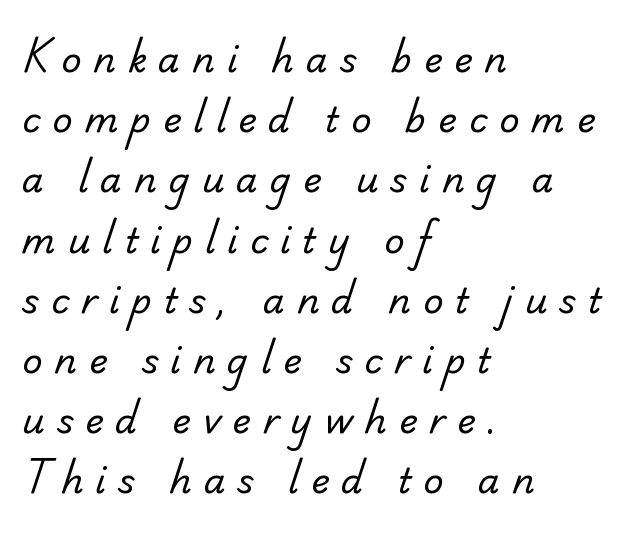
In CSS terms this would be text-align: left. This is sans-serif lettering, the kind often seen on screens and signage. Heaviness? Minimal to ordinary, like unemphasized prose. You could only call the tracking loose — the letters float apart. Note the varied advance widths — an 'i' is clearly narrower than an 'm'.
